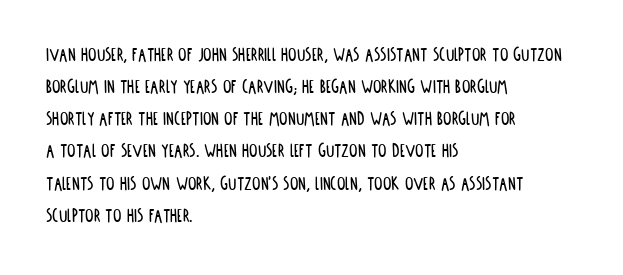
Q: Is the text italic (slanted)? A: No, it is upright.
Q: Is the text underlined? A: No.
Q: How is the paragraph aligned? A: Left-aligned.
Q: Is the spacing between letters normal or unusually wide? A: Normal.
Q: Is the spacing between lines tight, normal or loose? A: Normal.
